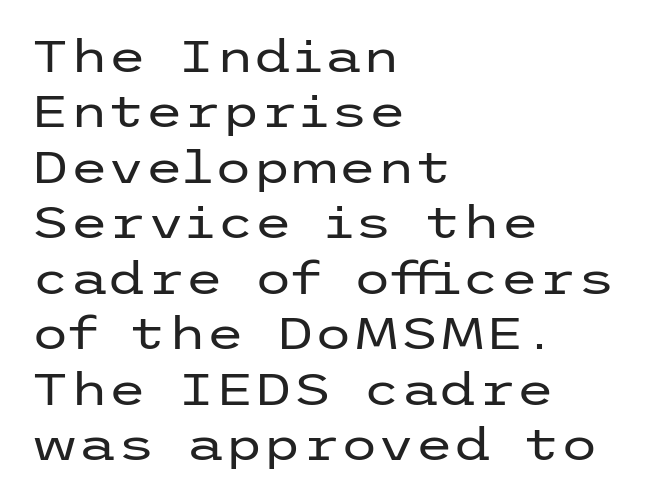
Serifs: no, the terminals of the letterforms are clean. Heaviness? Minimal to ordinary, like unemphasized prose. If you drew a line through each stem, it would be perfectly vertical. The letterforms sit shoulder to shoulder at normal distance. Quick note: underline off. Is the block centered? No — it sits flush against the left margin.
